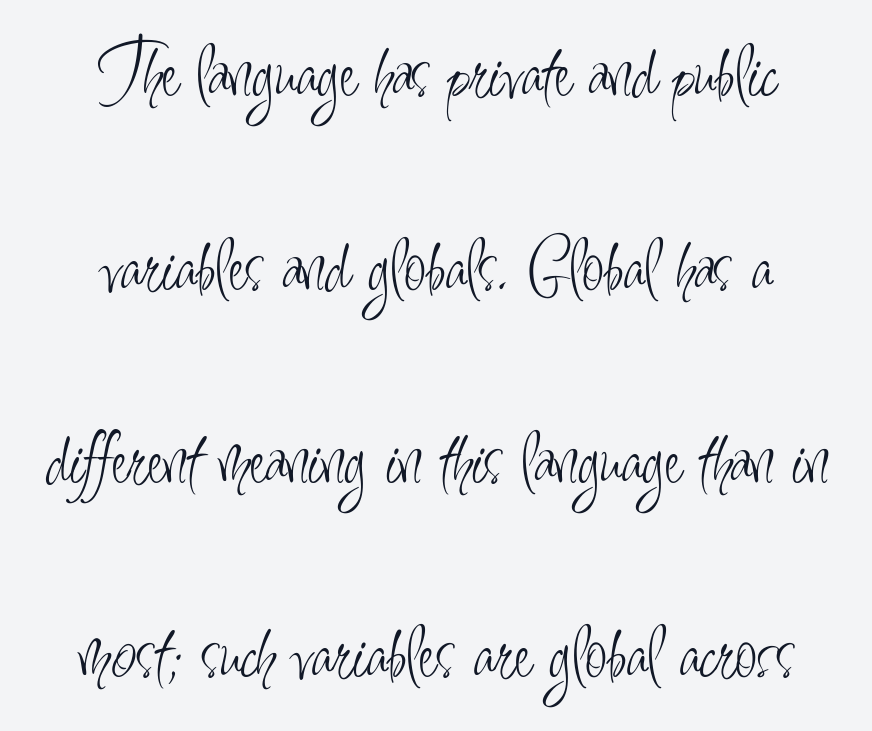
The image shows 80 px light, condensed sans-serif type; set centered, loose line spacing (2.42x), normal letter spacing, not underlined; low stroke contrast and a small x-height.
